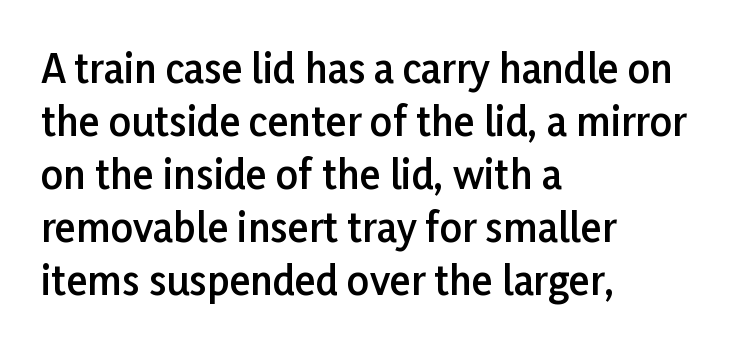
The image shows 39 px semibold sans-serif type, upright; set left-aligned, normal line spacing (1.36x), normal letter spacing, not underlined; low stroke contrast and a medium x-height.
